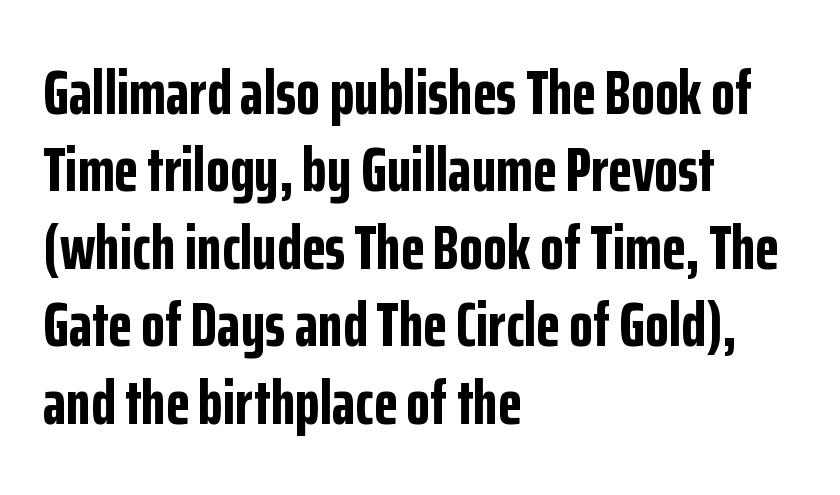
Q: Is the text bold? A: Yes.
Q: Is the text italic (slanted)? A: No, it is upright.
Q: Is the typeface a serif or a sans-serif typeface? A: Sans-serif.
Q: Is the text underlined? A: No.
Q: How is the paragraph aligned? A: Left-aligned.
Q: Is the spacing between letters normal or unusually wide? A: Normal.
Q: Is the spacing between lines tight, normal or loose? A: Normal.
Q: Width (condensed, normal, or wide)? A: Condensed.
Q: Stroke contrast? A: Low.
Q: x-height? A: Medium.
Q: Monospaced? A: No.
